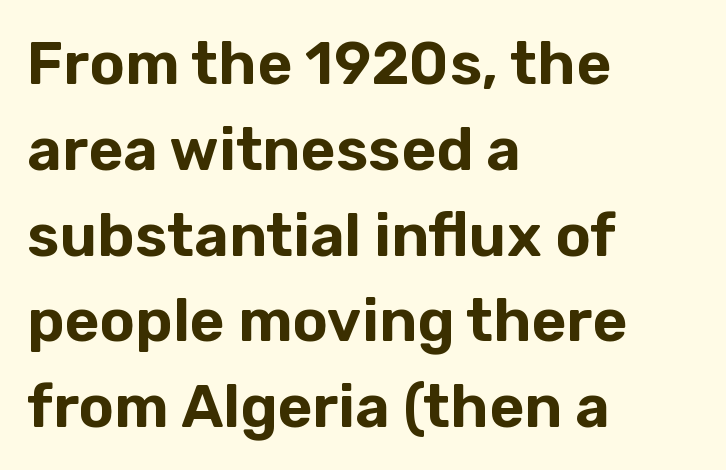
{"serif": "no", "italic": "no", "width": "normal", "stroke_contrast": "low", "x_height": "medium", "monospaced": "no", "underline": "no", "align": "left", "line_spacing": "normal", "line_spacing_ratio": 1.43, "letter_spacing": "normal", "letter_spacing_em": 0.0, "glyph_px": 60}
